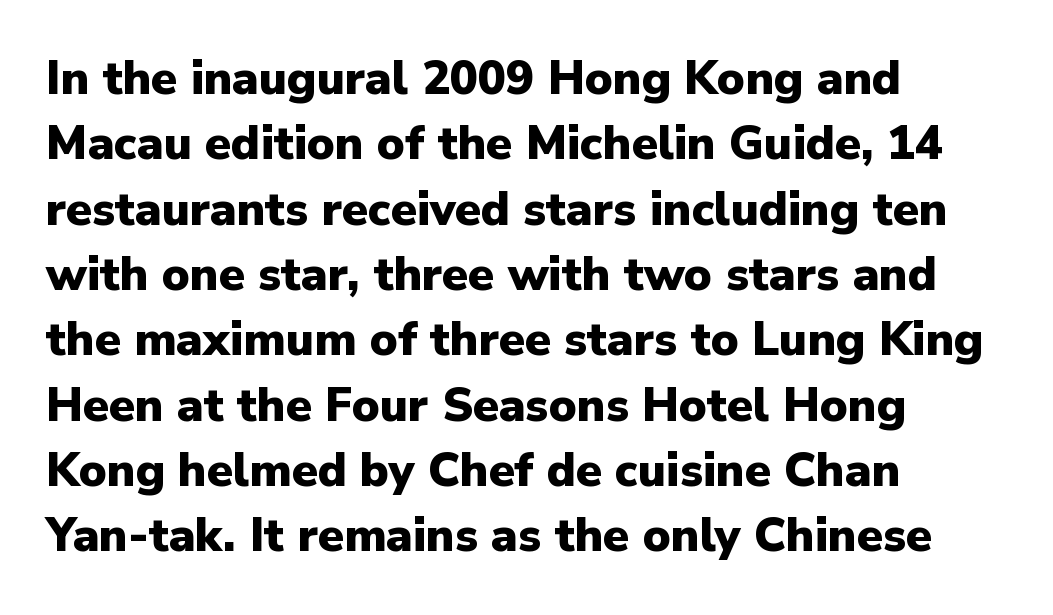
Q: Is the text bold? A: Yes.
Q: Is the text italic (slanted)? A: No, it is upright.
Q: Is the typeface a serif or a sans-serif typeface? A: Sans-serif.
Q: Is the text underlined? A: No.
Q: How is the paragraph aligned? A: Left-aligned.
Q: Is the spacing between letters normal or unusually wide? A: Normal.
Q: Is the spacing between lines tight, normal or loose? A: Normal.
Q: Width (condensed, normal, or wide)? A: Normal.
Q: Stroke contrast? A: Low.
Q: x-height? A: Medium.
Q: Monospaced? A: No.
